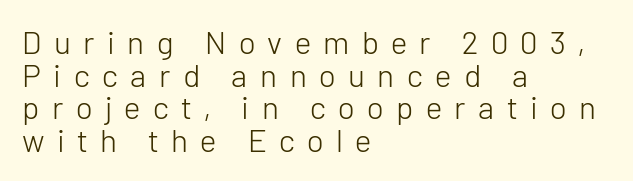
The setting favours the left margin, as ordinary paragraphs usually do. Every character sits straight up, as roman type does. This sample has the flowing, uneven cadence of proportional lettering. Honestly, the rows look squashed on top of each other.
